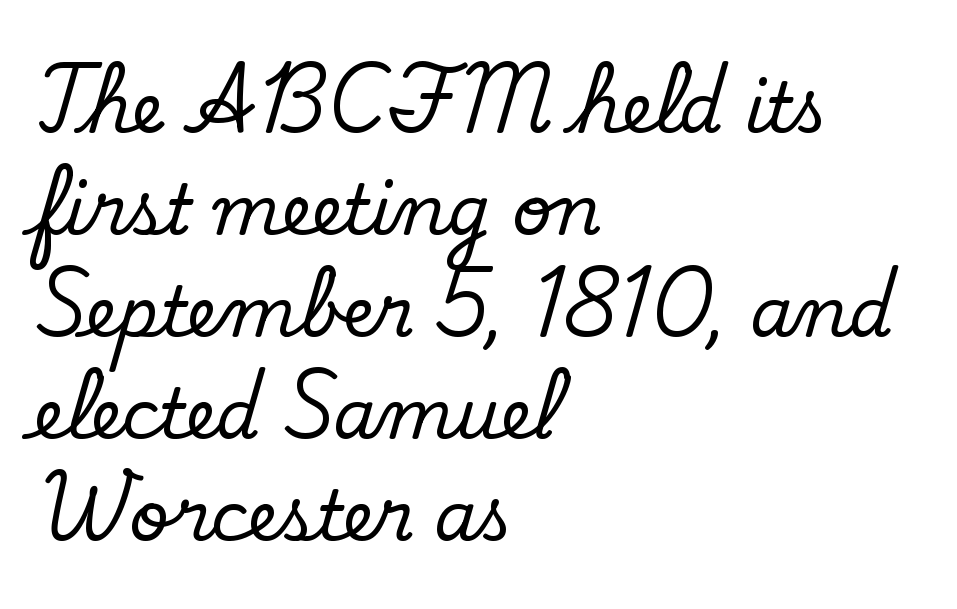
The image shows 69 px serif type; set left-aligned, normal line spacing (1.48x), normal letter spacing, not underlined; low stroke contrast and a small x-height.
